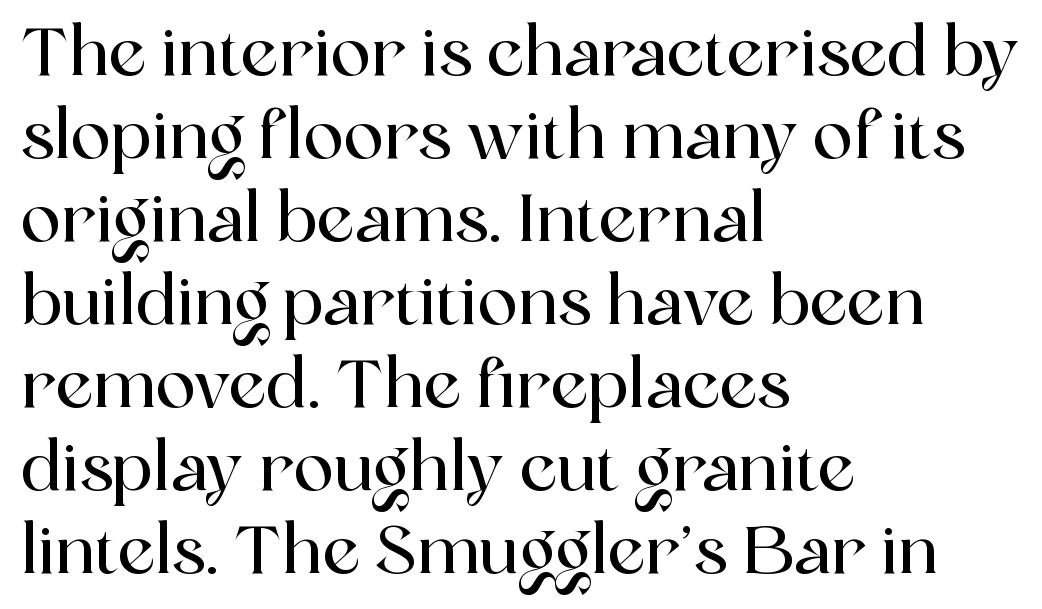
Q: Is the text italic (slanted)? A: No, it is upright.
Q: Is the typeface a serif or a sans-serif typeface? A: Serif.
Q: Is the text underlined? A: No.
Q: How is the paragraph aligned? A: Left-aligned.
Q: Is the spacing between letters normal or unusually wide? A: Normal.
Q: Width (condensed, normal, or wide)? A: Normal.
Q: x-height? A: Medium.
Q: Monospaced? A: No.
